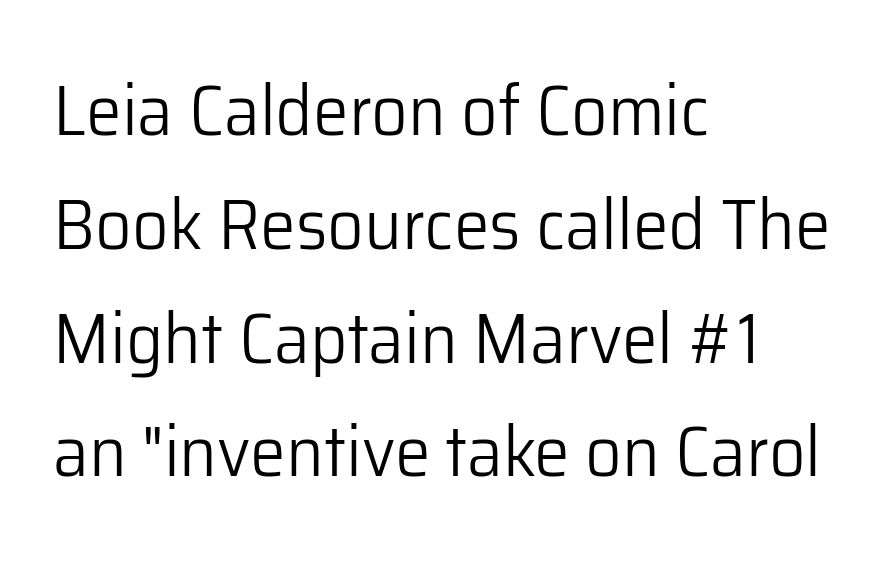
Weight: in the light-to-regular range. Nobody touched the tracking dial on this one. The rendering uses natural spacing where letterforms have individual widths. Line beginnings align vertically; line endings do not. Nothing sits at the stroke ends, so this counts as sans-serif. These lines sit exactly where default settings would place them.
